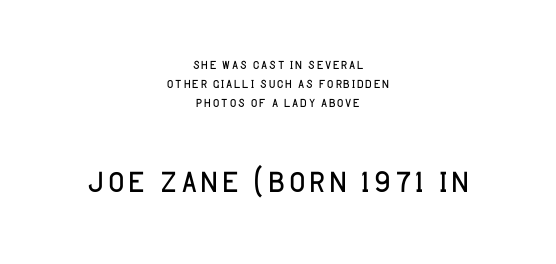
{"serif": "no", "italic": "no", "bold": "no", "weight": "light", "width": "normal", "stroke_contrast": "low", "x_height": "large", "monospaced": "no", "underline": "no", "align": "center", "line_spacing": "tight", "line_spacing_ratio": 1.05, "letter_spacing": "normal", "letter_spacing_em": 0.0, "larger_block": "second", "size_ratio": 2.5, "glyph_px": 45}
